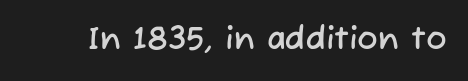
The image shows 31 px sans-serif type; set normal letter spacing, not underlined; low stroke contrast and a medium x-height.
